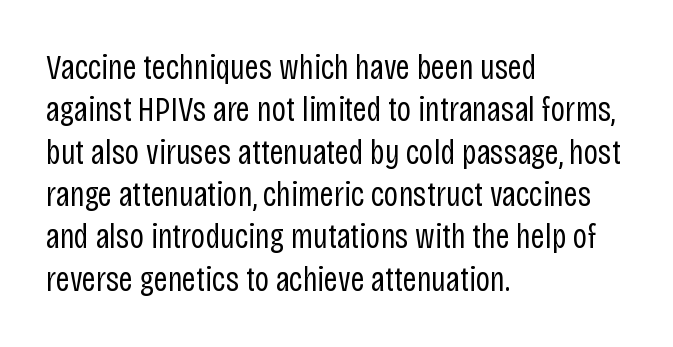
Q: Is the text bold? A: No.
Q: Is the text italic (slanted)? A: No, it is upright.
Q: Is the typeface a serif or a sans-serif typeface? A: Sans-serif.
Q: Is the text underlined? A: No.
Q: How is the paragraph aligned? A: Left-aligned.
Q: Is the spacing between letters normal or unusually wide? A: Normal.
Q: Width (condensed, normal, or wide)? A: Condensed.
Q: Stroke contrast? A: Low.
Q: x-height? A: Large.
Q: Monospaced? A: No.
